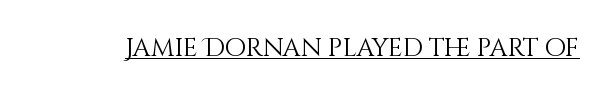
{"italic": "no", "bold": "no", "underline": "yes", "letter_spacing": "normal", "letter_spacing_em": 0.0, "glyph_px": 25}
